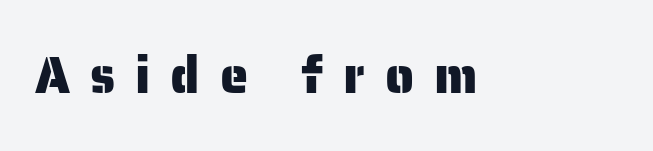
The image shows 51 px sans-serif type, upright; set unusually wide letter spacing (+0.39 em), not underlined; low stroke contrast and a medium x-height.
